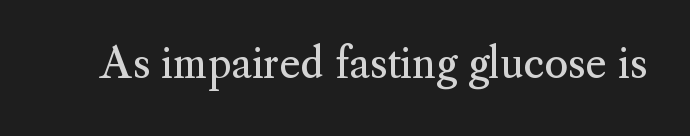
A bare baseline throughout the passage. The weight would be labelled regular, book, light, or lighter still. The rendering uses natural spacing where letterforms have individual widths. Does the type have serifs? Yes, each stem ends in a small foot.
